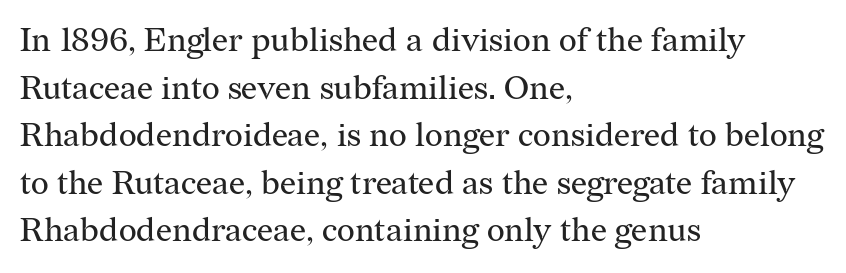
Think standard paragraph weight, or any step lighter than that. The leading is moderate, giving the passage an even texture. Does extra space separate the letters? No, they use regular spacing. Does the lettering tilt? It doesn't — this is upright. The rag falls on the right side of this text block. Think of a printed novel: that variable character pitch is what you see here.
